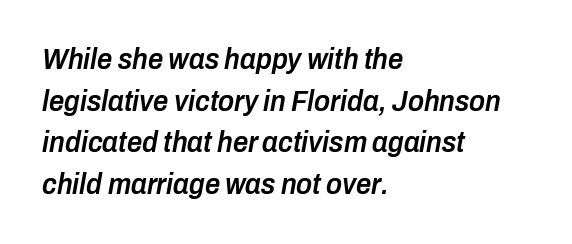
The image shows 30 px semibold, condensed type, italic (leaning right); set left-aligned, normal line spacing (1.39x), normal letter spacing, not underlined; low stroke contrast and a medium x-height.
